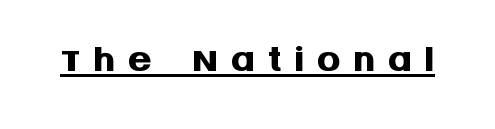
{"serif": "no", "italic": "no", "bold": "yes", "weight": "semibold", "width": "normal", "stroke_contrast": "medium", "x_height": "large", "monospaced": "no", "underline": "yes", "letter_spacing": "wide", "letter_spacing_em": 0.2, "glyph_px": 60}
